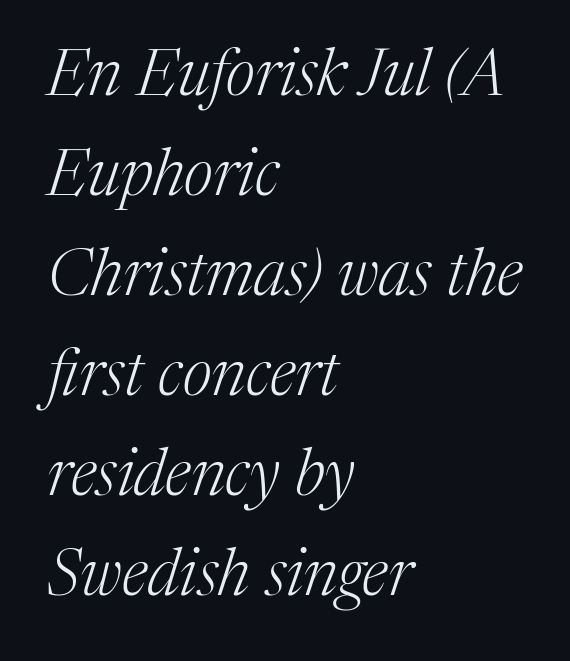
Stems here are at most as thick as an everyday book face. The rendering applies a slant to the glyphs. The rendering uses natural spacing where letterforms have individual widths. Classification — serif. The typesetter chose a ragged-right arrangement here.
